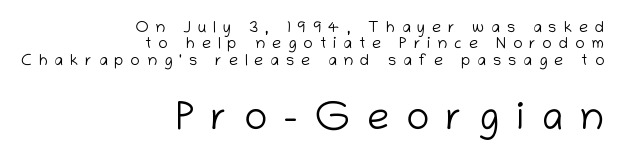
The rendering inserts visible extra space after every character. The passage shown is typed in a proportional face where columns would drift. Reading down the block, your eye finds every line finishing at a fixed right position. Size contrast runs from small at the top to large at the bottom.
